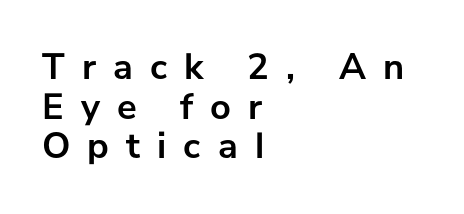
{"serif": "no", "italic": "no", "bold": "yes", "weight": "semibold", "width": "normal", "stroke_contrast": "low", "x_height": "medium", "monospaced": "no", "underline": "no", "align": "left", "line_spacing": "tight", "line_spacing_ratio": 1.07, "letter_spacing": "wide", "letter_spacing_em": 0.46, "glyph_px": 37}
